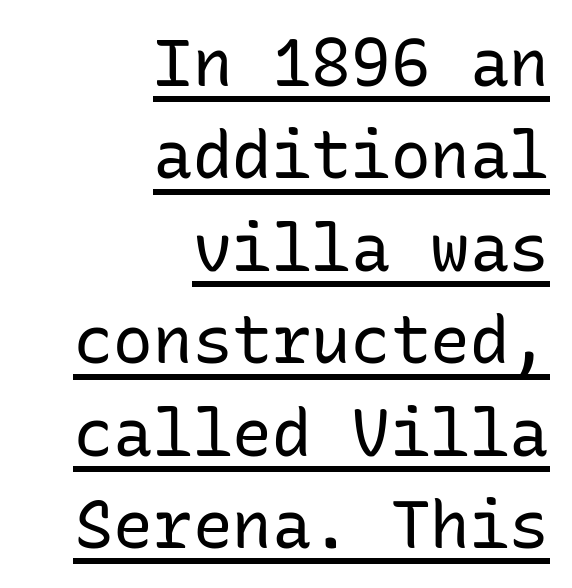
Q: Is the text bold? A: No.
Q: Is the text italic (slanted)? A: No, it is upright.
Q: Is the typeface a serif or a sans-serif typeface? A: Sans-serif.
Q: Is the text underlined? A: Yes.
Q: How is the paragraph aligned? A: Right-aligned.
Q: Is the spacing between letters normal or unusually wide? A: Normal.
Q: Is the spacing between lines tight, normal or loose? A: Normal.
Q: Width (condensed, normal, or wide)? A: Normal.
Q: Stroke contrast? A: Low.
Q: x-height? A: Medium.
Q: Monospaced? A: Yes.
